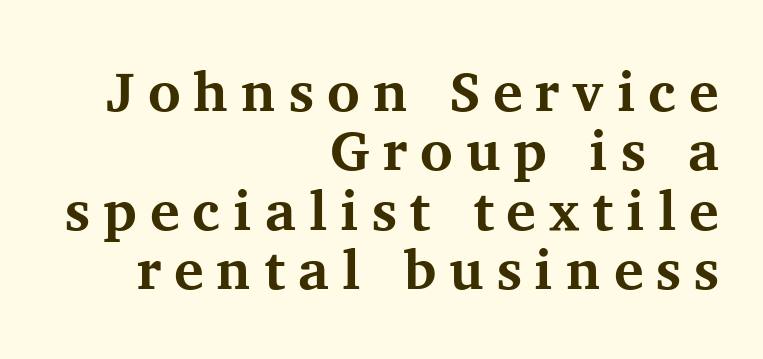
Q: Is the text bold? A: Yes.
Q: Is the text italic (slanted)? A: No, it is upright.
Q: Is the typeface a serif or a sans-serif typeface? A: Serif.
Q: Is the text underlined? A: No.
Q: How is the paragraph aligned? A: Right-aligned.
Q: Is the spacing between letters normal or unusually wide? A: Unusually wide.
Q: Is the spacing between lines tight, normal or loose? A: Tight.
Q: Width (condensed, normal, or wide)? A: Normal.
Q: Stroke contrast? A: Medium.
Q: x-height? A: Medium.
Q: Monospaced? A: No.
